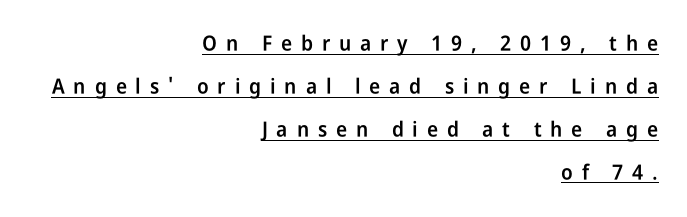
The image shows 21 px text type, upright; set right-aligned, loose line spacing (2.04x), unusually wide letter spacing (+0.42 em), underlined.
